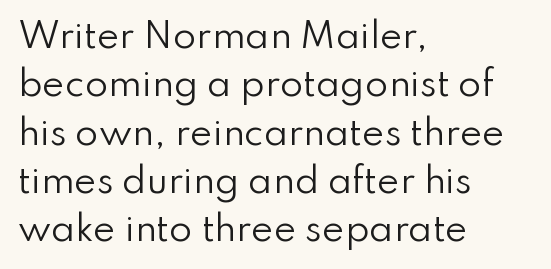
Q: Is the text bold? A: No.
Q: Is the text italic (slanted)? A: No, it is upright.
Q: Is the typeface a serif or a sans-serif typeface? A: Sans-serif.
Q: Is the text underlined? A: No.
Q: How is the paragraph aligned? A: Left-aligned.
Q: Is the spacing between letters normal or unusually wide? A: Normal.
Q: Is the spacing between lines tight, normal or loose? A: Normal.
Q: Width (condensed, normal, or wide)? A: Normal.
Q: Stroke contrast? A: Low.
Q: x-height? A: Small.
Q: Monospaced? A: No.
